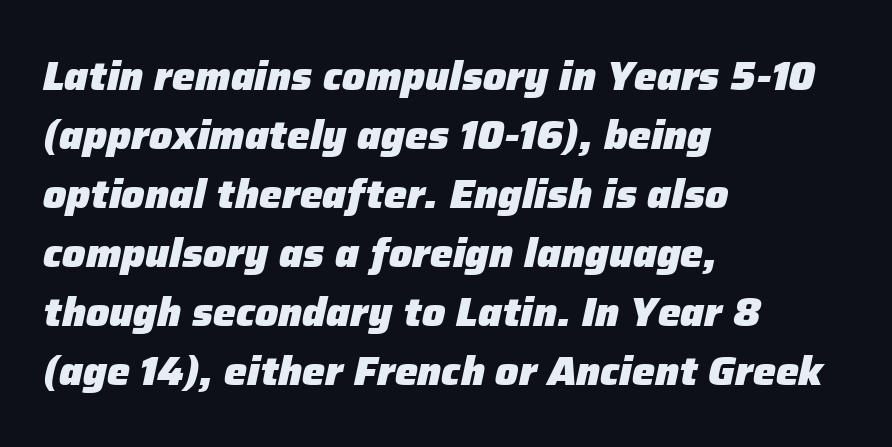
No word sits above an underline. The paragraph shown leans on its left margin. Notice how descenders clear the ascenders below comfortably — that's standard leading. Compared with an ordinary text face, these strokes are far heavier — a full bold.
